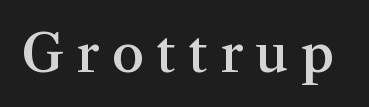
Q: Is the text bold? A: Semi-bold.
Q: Is the text italic (slanted)? A: No, it is upright.
Q: Is the typeface a serif or a sans-serif typeface? A: Serif.
Q: Is the text underlined? A: No.
Q: Is the spacing between letters normal or unusually wide? A: Unusually wide.
Q: Width (condensed, normal, or wide)? A: Normal.
Q: Stroke contrast? A: Medium.
Q: x-height? A: Medium.
Q: Monospaced? A: No.
